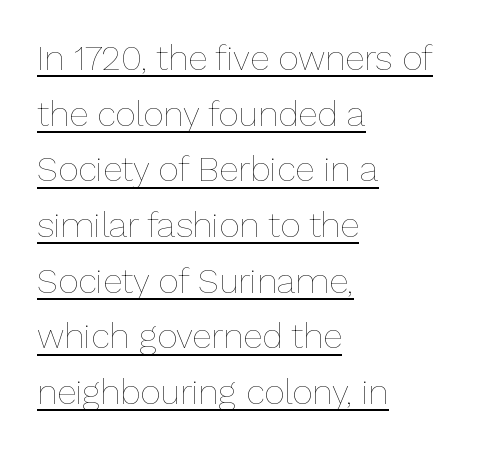
The image shows 35 px thin type, upright; set left-aligned, normal line spacing (1.59x), normal letter spacing, underlined; low stroke contrast and a medium x-height.
